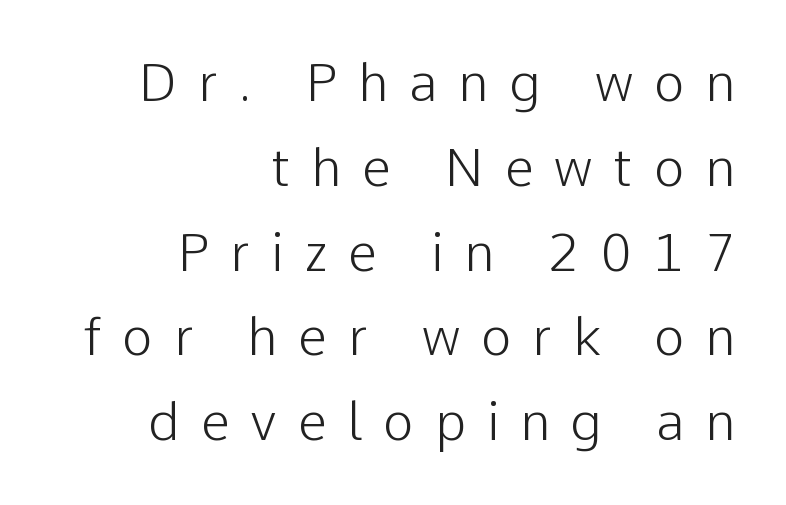
Style check: upright. This reads as an unemphasized weight, regular at the heaviest. The gap between lines stays unmarked. Summary of vertical rhythm: regular, with standard interline spacing. The passage shown is typeset with a sans-serif family. The face used here is rendered with a markedly widened letterfit.
